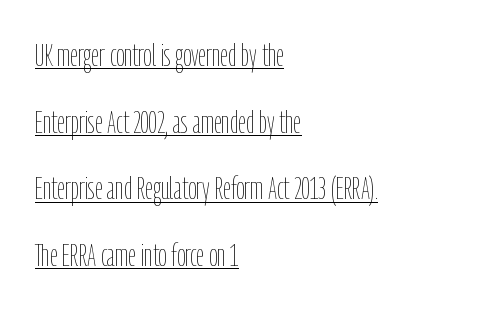
Horizontal alignment here is leftward, the default for most running prose. The letters stand straight up with perfectly vertical stems. Characters follow at the spacing the type designer built in. Vertically, the passage feels expansive, rows floating well apart. Decoration check: the copy is underlined.
